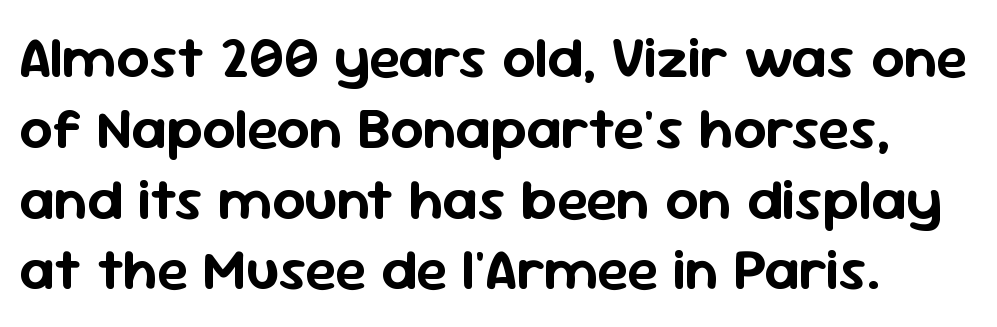
Q: Is the text italic (slanted)? A: No, it is upright.
Q: Is the typeface a serif or a sans-serif typeface? A: Sans-serif.
Q: Is the text underlined? A: No.
Q: How is the paragraph aligned? A: Left-aligned.
Q: Is the spacing between letters normal or unusually wide? A: Normal.
Q: Width (condensed, normal, or wide)? A: Normal.
Q: Stroke contrast? A: Low.
Q: x-height? A: Medium.
Q: Monospaced? A: No.
